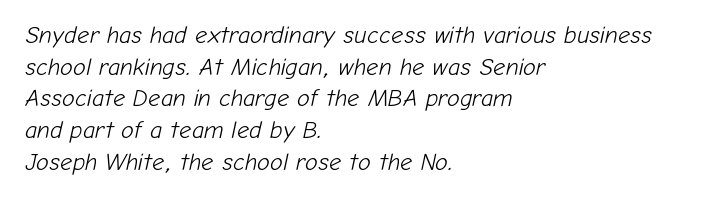
{"italic": "yes", "lean": "right", "slant_degrees": 12, "bold": "no", "underline": "no", "align": "left", "line_spacing": "normal", "line_spacing_ratio": 1.32, "letter_spacing": "normal", "letter_spacing_em": 0.0, "glyph_px": 24}
